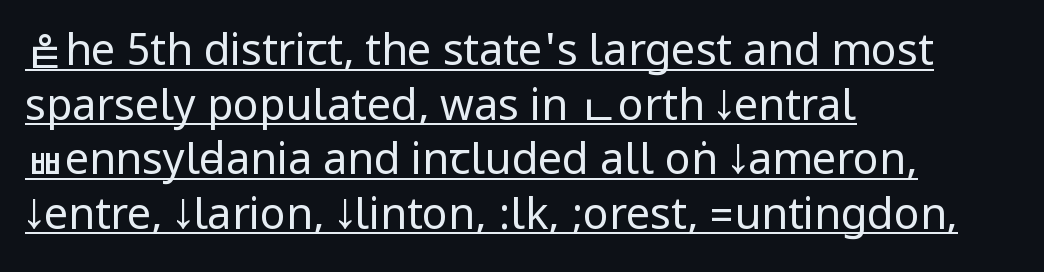
The image shows 43 px regular-weight, condensed sans-serif type, upright; set left-aligned, normal line spacing (1.27x), normal letter spacing, underlined; low stroke contrast.
